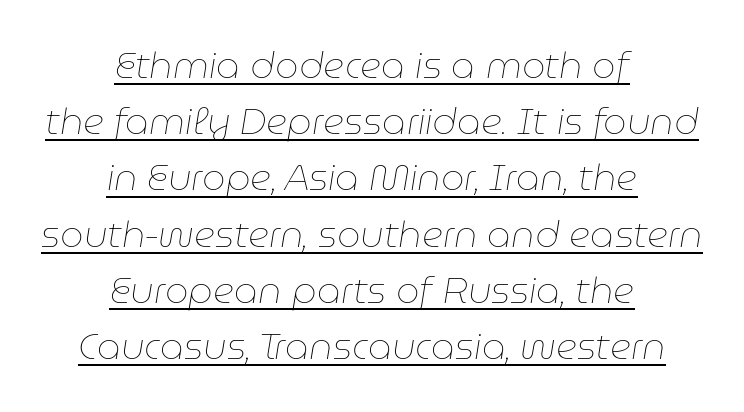
Casual observation: everything's sitting right in the middle. Each line of the rendering has a horizontal stroke beneath the glyphs. Think standard paragraph weight, or any step lighter than that. Successive baselines arrive at the customary interval. Do the characters align in a grid? No, the font is proportional. Italic: yes, the glyphs are oblique.
